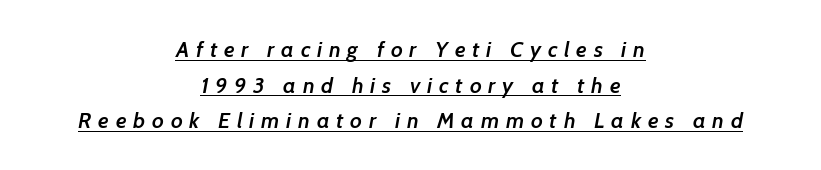
Q: Is the text bold? A: Semi-bold.
Q: Is the text underlined? A: Yes.
Q: How is the paragraph aligned? A: Centered.
Q: Is the spacing between letters normal or unusually wide? A: Unusually wide.
Q: Is the spacing between lines tight, normal or loose? A: Normal.
